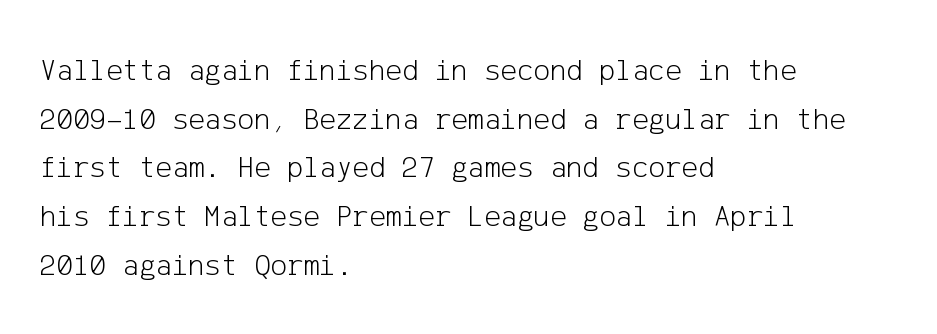
{"serif": "no", "italic": "no", "bold": "no", "weight": "light", "width": "normal", "stroke_contrast": "low", "x_height": "medium", "underline": "no", "align": "left", "line_spacing": "normal", "line_spacing_ratio": 1.57, "letter_spacing": "normal", "letter_spacing_em": 0.0, "glyph_px": 31}
